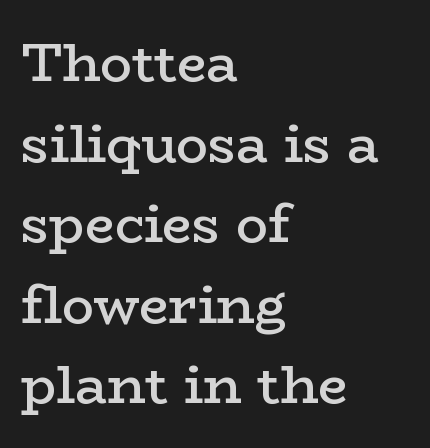
The image shows 53 px semibold, wide serif type, upright; set left-aligned, normal line spacing (1.52x), normal letter spacing, not underlined; low stroke contrast and a medium x-height.
